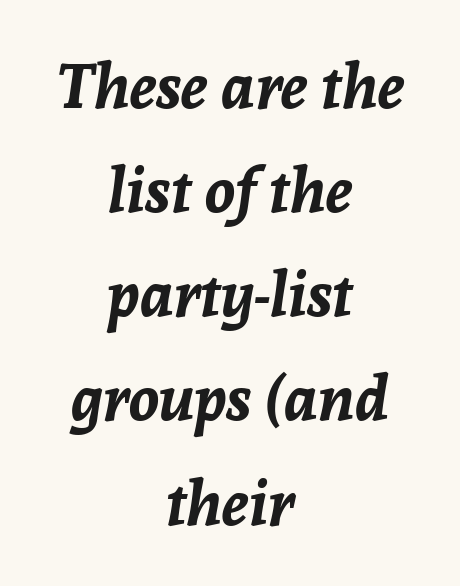
Q: Is the text bold? A: Yes.
Q: Is the text italic (slanted)? A: Yes, it leans right by about 8 degrees.
Q: Is the text underlined? A: No.
Q: How is the paragraph aligned? A: Centered.
Q: Is the spacing between letters normal or unusually wide? A: Normal.
Q: Is the spacing between lines tight, normal or loose? A: Normal.
Q: Width (condensed, normal, or wide)? A: Normal.
Q: Stroke contrast? A: Low.
Q: x-height? A: Medium.
Q: Monospaced? A: No.
